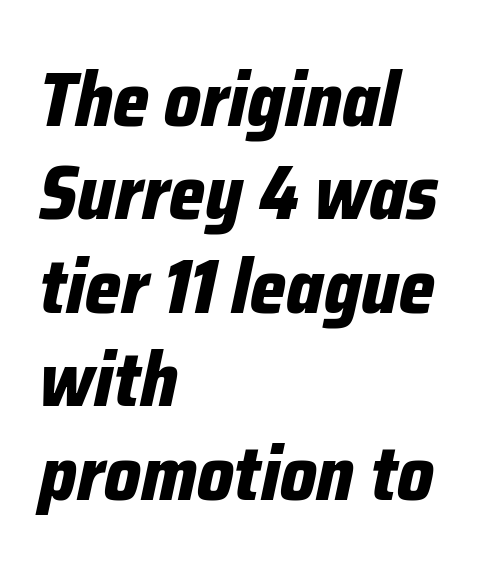
The image shows 76 px bold, condensed type, italic (leaning right); set left-aligned, line spacing 1.23x, normal letter spacing, not underlined; low stroke contrast and a medium x-height.
